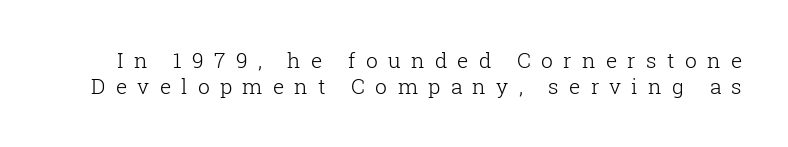
The image shows 21 px text type, upright; set line spacing 1.24x, unusually wide letter spacing (+0.49 em), not underlined.
